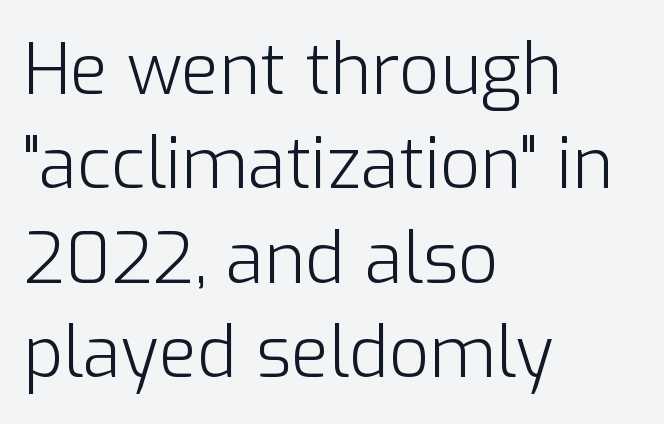
The passage shown is typed in a proportional face where columns would drift. Unlike italic type, these characters show no tilt at all. The horizontal fit of the characters is conventional and even. The typeface chosen for these lines omits serifs. Each line starts at the same left margin while the right side varies. Lines of text with bare space underneath.
